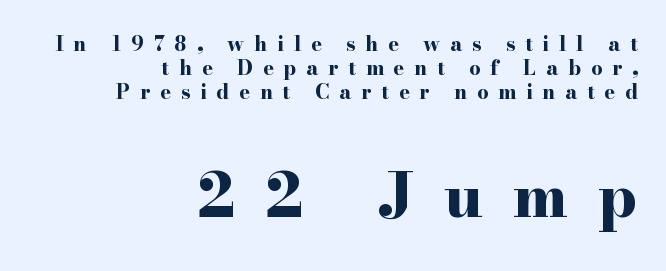
Q: Is the text bold? A: Yes.
Q: Is the text italic (slanted)? A: No, it is upright.
Q: Is the typeface a serif or a sans-serif typeface? A: Serif.
Q: Is the text underlined? A: No.
Q: How is the paragraph aligned? A: Right-aligned.
Q: Is the spacing between letters normal or unusually wide? A: Unusually wide.
Q: Which block of text is set in a larger size, the first (top) or the second (bottom)? A: The second (bottom) one.
Q: Width (condensed, normal, or wide)? A: Wide.
Q: Stroke contrast? A: High.
Q: x-height? A: Small.
Q: Monospaced? A: No.
